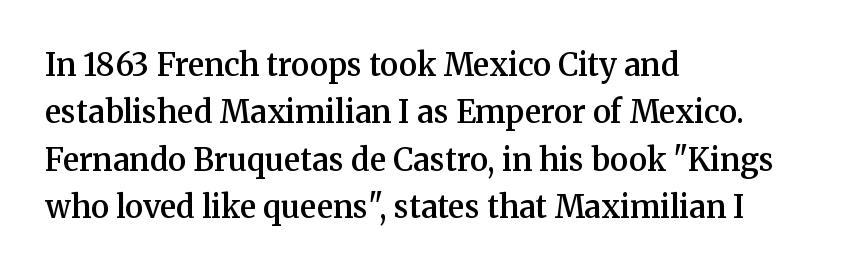
Q: Is the text bold? A: Semi-bold.
Q: Is the text italic (slanted)? A: No, it is upright.
Q: Is the typeface a serif or a sans-serif typeface? A: Serif.
Q: Is the text underlined? A: No.
Q: How is the paragraph aligned? A: Left-aligned.
Q: Is the spacing between letters normal or unusually wide? A: Normal.
Q: Is the spacing between lines tight, normal or loose? A: Normal.
Q: Width (condensed, normal, or wide)? A: Normal.
Q: Stroke contrast? A: Medium.
Q: x-height? A: Medium.
Q: Monospaced? A: No.
